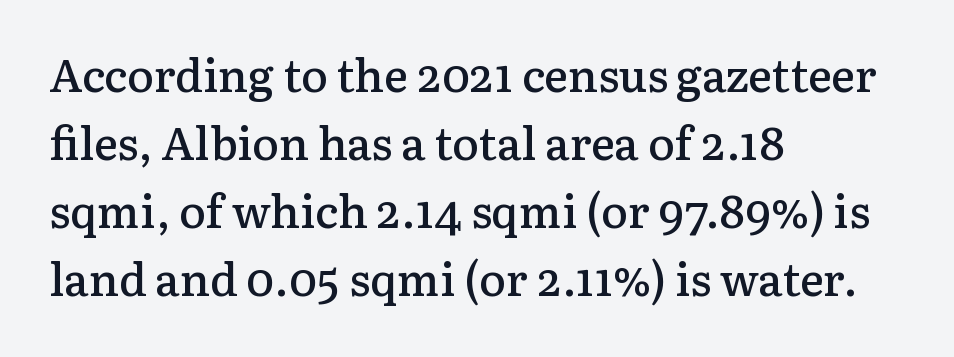
The image shows 45 px semibold serif type, upright; set left-aligned, normal line spacing (1.51x), normal letter spacing, not underlined; low stroke contrast and a medium x-height.
